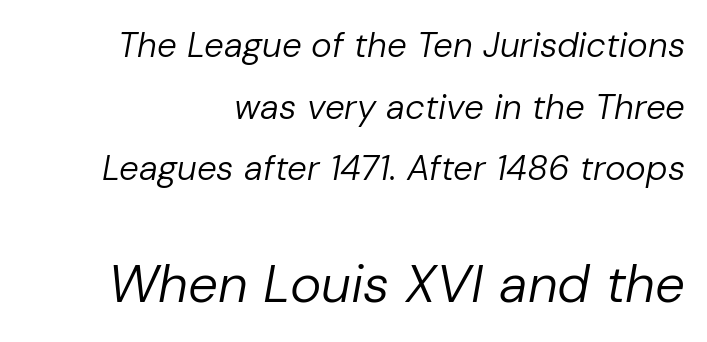
Q: Is the text bold? A: No.
Q: Is the text italic (slanted)? A: Yes, it leans right by about 10 degrees.
Q: Is the text underlined? A: No.
Q: How is the paragraph aligned? A: Right-aligned.
Q: Is the spacing between letters normal or unusually wide? A: Normal.
Q: Which block of text is set in a larger size, the first (top) or the second (bottom)? A: The second (bottom) one.
Q: Width (condensed, normal, or wide)? A: Normal.
Q: Stroke contrast? A: Low.
Q: x-height? A: Medium.
Q: Monospaced? A: No.
